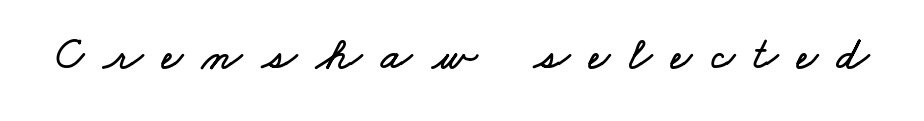
{"width": "wide", "stroke_contrast": "low", "x_height": "small", "monospaced": "no", "underline": "no", "letter_spacing": "wide", "letter_spacing_em": 0.42, "glyph_px": 46}
